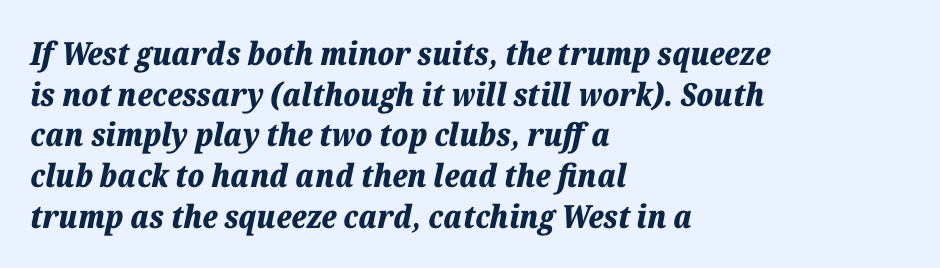
Leftover space on each line is placed entirely after the last word. Here the glyphs are tracked normally, forming tight word shapes. Strokes here are thick enough to call this a true bold. Successive baselines arrive at the customary interval. This sample uses an oblique cut, with every glyph tilted off the vertical. Character widths vary here, with narrow letters taking less room than wide ones.
